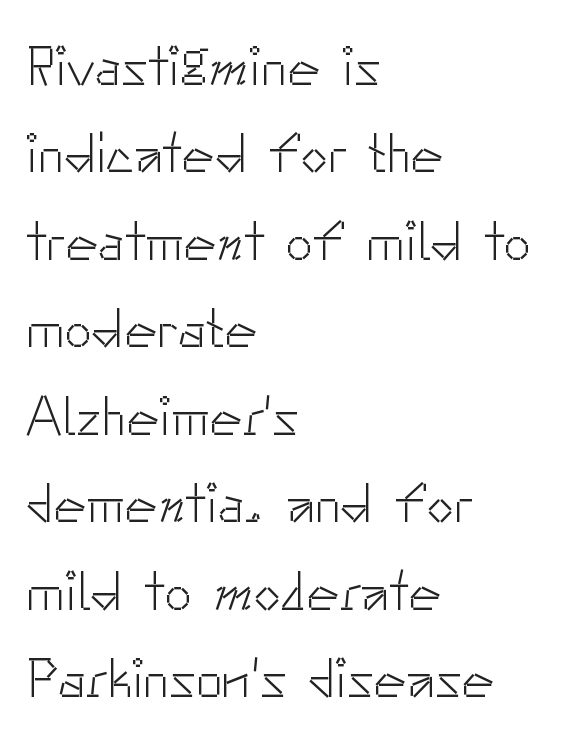
{"serif": "no", "italic": "no", "bold": "no", "weight": "light", "width": "normal", "stroke_contrast": "low", "x_height": "small", "monospaced": "no", "underline": "no", "align": "left", "line_spacing": "normal", "line_spacing_ratio": 1.59, "letter_spacing": "normal", "letter_spacing_em": 0.0, "glyph_px": 55}
